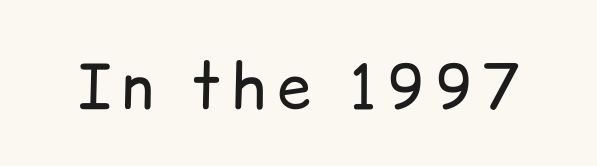
Q: Is the text bold? A: No.
Q: Is the text italic (slanted)? A: No, it is upright.
Q: Is the typeface a serif or a sans-serif typeface? A: Sans-serif.
Q: Is the text underlined? A: No.
Q: Width (condensed, normal, or wide)? A: Normal.
Q: Stroke contrast? A: Low.
Q: x-height? A: Medium.
Q: Monospaced? A: No.
